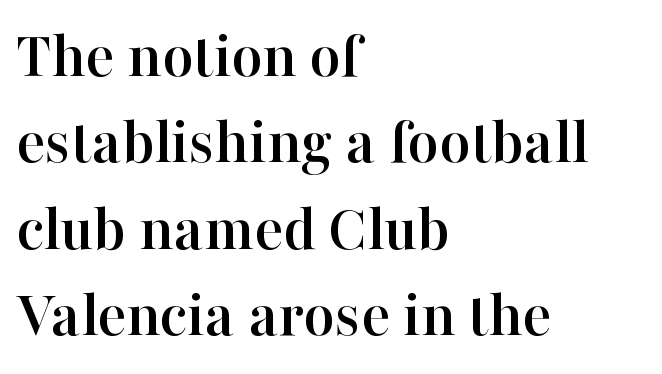
These lines keep a tight, regular rhythm from letter to letter. Each line starts at the same left margin while the right side varies. The face used here is proportionally spaced, like ordinary book or web type. This is roman type, the default non-slanted kind. The strip under each line holds only bare page.
